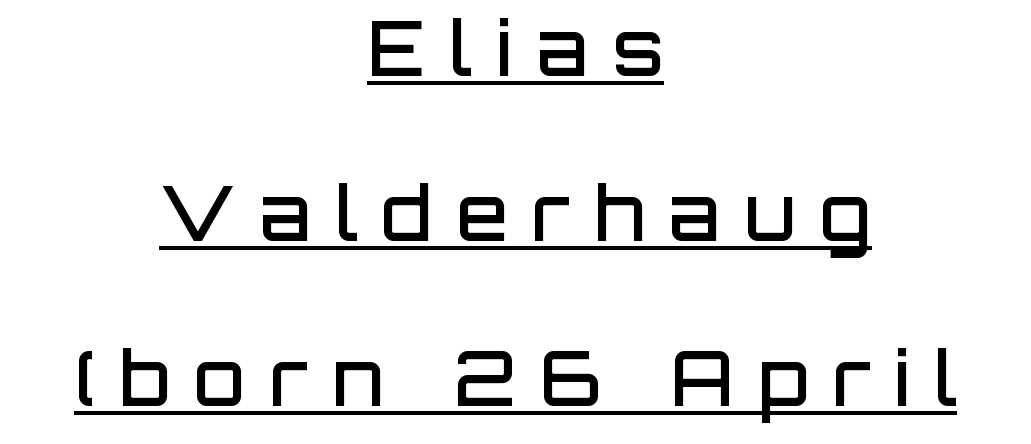
Q: Is the text bold? A: Semi-bold.
Q: Is the text italic (slanted)? A: No, it is upright.
Q: Is the typeface a serif or a sans-serif typeface? A: Sans-serif.
Q: Is the text underlined? A: Yes.
Q: How is the paragraph aligned? A: Centered.
Q: Is the spacing between letters normal or unusually wide? A: Unusually wide.
Q: Is the spacing between lines tight, normal or loose? A: Loose.
Q: Width (condensed, normal, or wide)? A: Normal.
Q: Stroke contrast? A: Low.
Q: x-height? A: Large.
Q: Monospaced? A: No.
